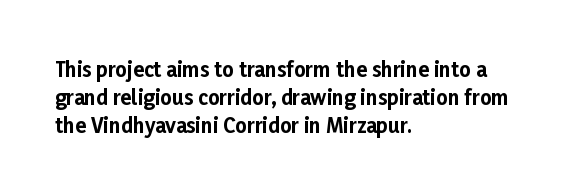
The image shows 20 px bold type, upright; set left-aligned, normal line spacing (1.41x), normal letter spacing, not underlined.
